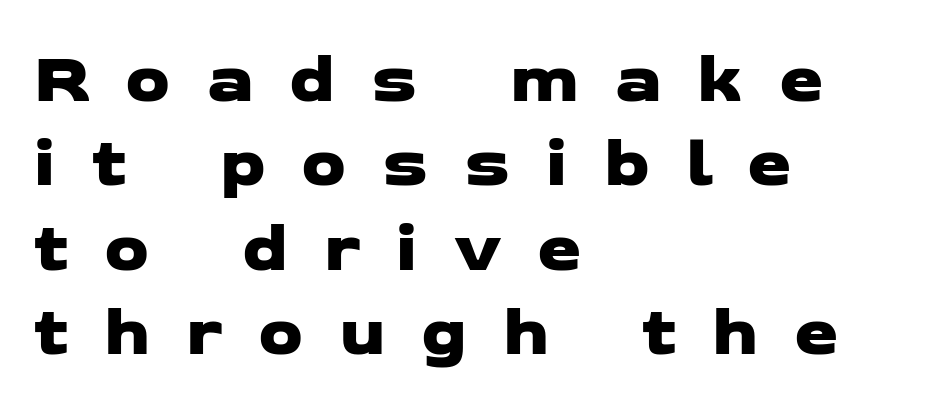
Q: Is the typeface a serif or a sans-serif typeface? A: Sans-serif.
Q: Is the text underlined? A: No.
Q: How is the paragraph aligned? A: Left-aligned.
Q: Is the spacing between letters normal or unusually wide? A: Unusually wide.
Q: Width (condensed, normal, or wide)? A: Wide.
Q: Stroke contrast? A: Low.
Q: x-height? A: Medium.
Q: Monospaced? A: No.
